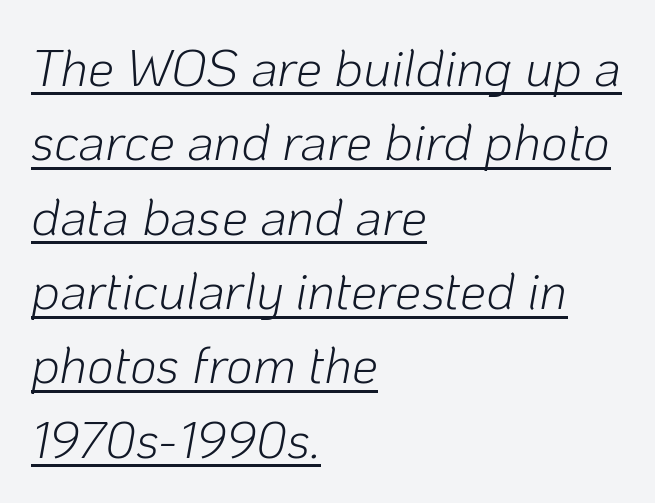
The rag falls on the right side of this text block. The specimen includes a rule beneath the text block's lines. Varying glyph widths throughout — classic text-font behaviour. Compared with typical body copy, the letter spacing here is the same.
